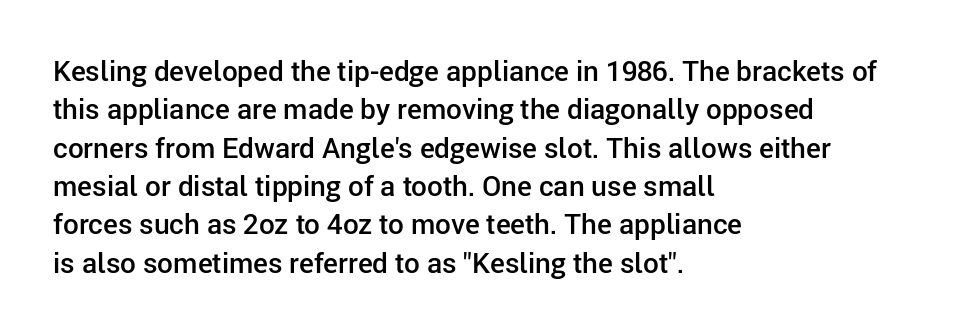
The zone under the glyphs is completely vacant. Style check: upright. You could not count columns in this text — the font is proportionally spaced. I'd call this a sans setting — the letters go barefoot. Glyph-to-glyph distance matches everyday printed text.
